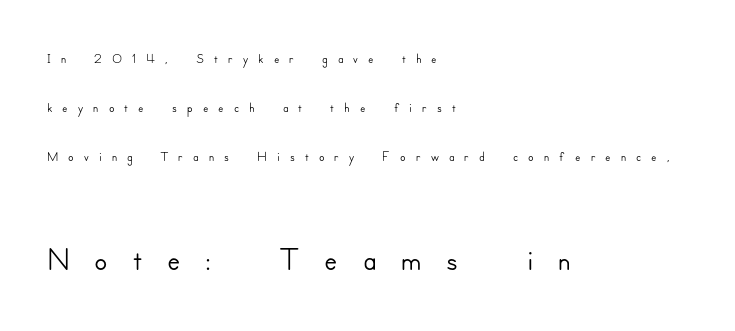
Descenders hang freely into open space. Typesetter's note — lower block bumped up in size, upper block left smaller. Reading down the block, your eye returns to a fixed left position each line. The letters carry no serifs — their stems end cleanly without finishing strokes. The letters advance in unequal steps, a hallmark of proportional type.
